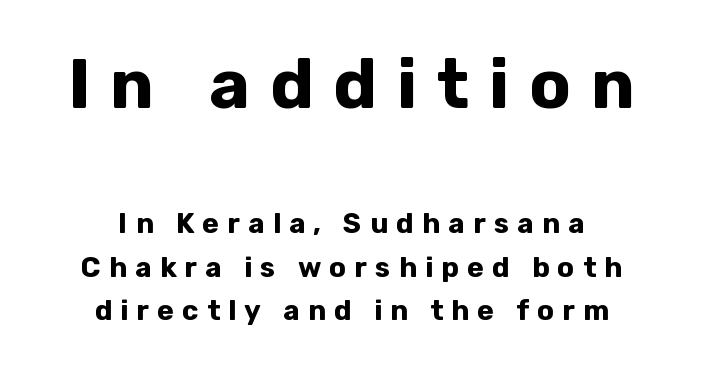
The image shows 69 px bold sans-serif type, upright; set centered, normal line spacing (1.56x), unusually wide letter spacing (+0.29 em), not underlined; the first (top) block is 2.46x larger; low stroke contrast and a medium x-height.
